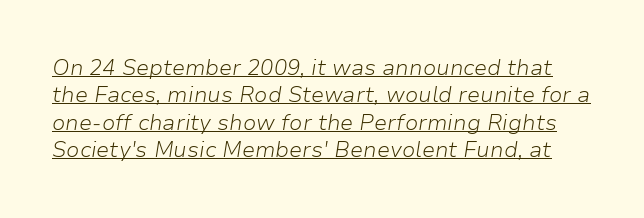
{"italic": "yes", "lean": "right", "slant_degrees": 9, "bold": "no", "underline": "yes", "line_spacing": "normal", "line_spacing_ratio": 1.25, "letter_spacing": "normal", "letter_spacing_em": 0.0, "glyph_px": 22}
